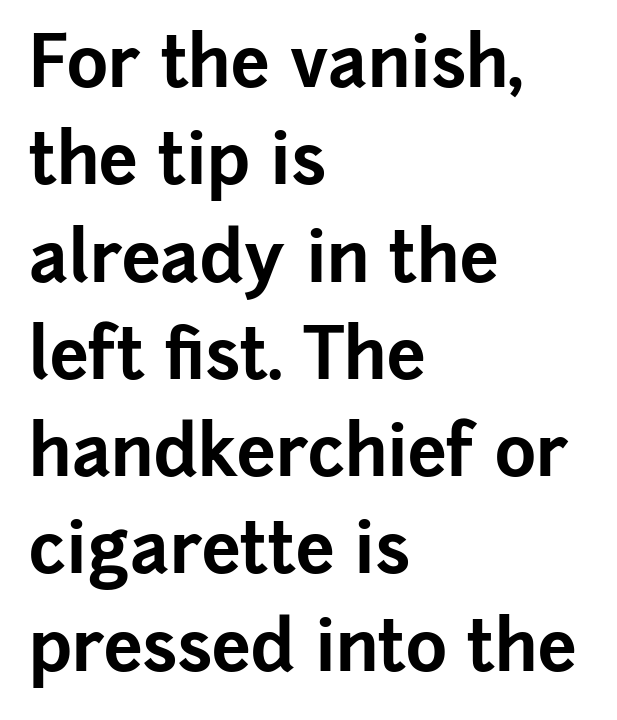
This rendering leaves character spacing at its baseline value. Which margin do the lines hug? The left one — the right edge is uneven. The glyphs are unaccompanied by any horizontal stroke below them. The rendering uses natural spacing where letterforms have individual widths.
